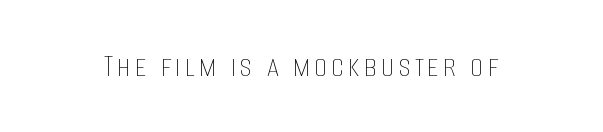
{"italic": "no", "bold": "no", "weight": "thin", "width": "condensed", "stroke_contrast": "low", "x_height": "large", "monospaced": "no", "underline": "no", "glyph_px": 34}
